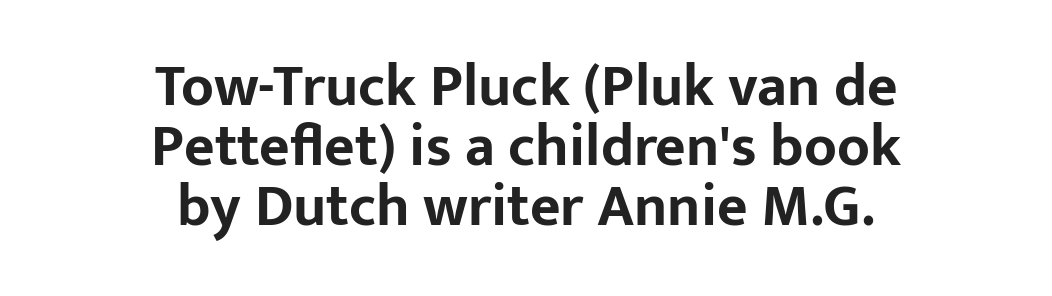
The image shows 59 px bold sans-serif type, upright; set centered, tight line spacing (1.02x), normal letter spacing, not underlined; low stroke contrast and a medium x-height.
